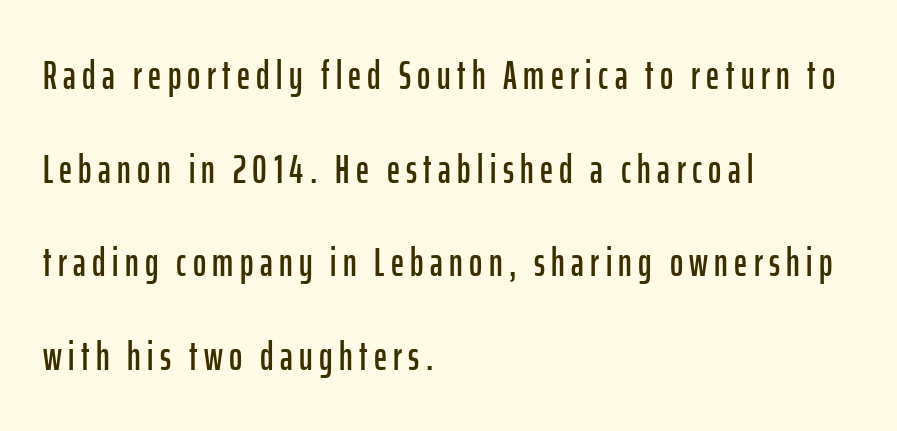
{"serif": "no", "italic": "no", "width": "condensed", "stroke_contrast": "low", "x_height": "medium", "monospaced": "no", "underline": "no", "align": "left", "line_spacing": "loose", "line_spacing_ratio": 2.34, "glyph_px": 40}
